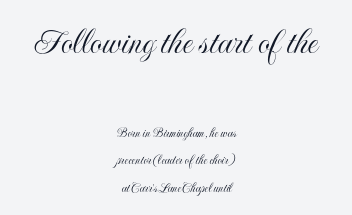
Any mark beneath the type? The region is blank. The paragraph shown floats in the horizontal middle. The letters advance in unequal steps, a hallmark of proportional type.
